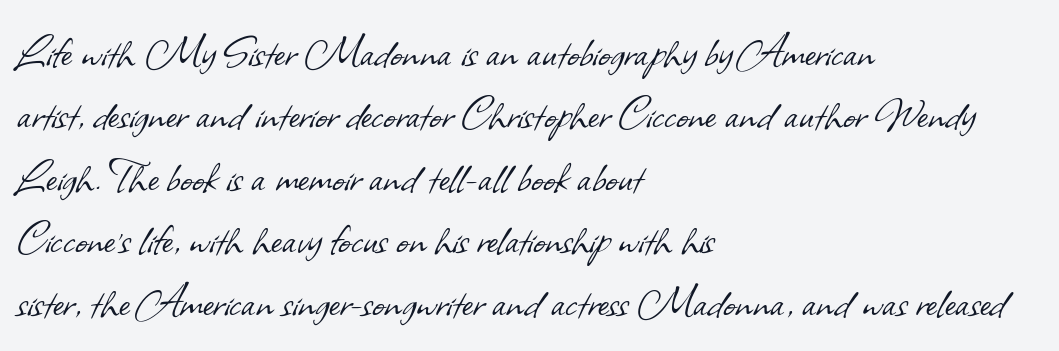
{"serif": "no", "bold": "no", "weight": "light", "width": "normal", "stroke_contrast": "low", "x_height": "small", "monospaced": "no", "underline": "no", "align": "left", "line_spacing_ratio": 1.2, "letter_spacing": "normal", "letter_spacing_em": 0.0, "glyph_px": 52}
